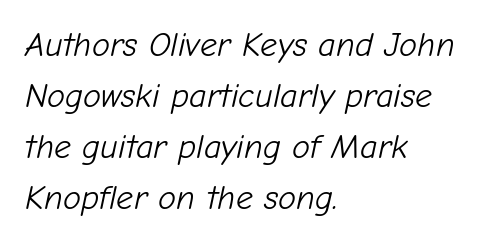
{"italic": "yes", "lean": "right", "slant_degrees": 12, "bold": "no", "weight": "light", "width": "normal", "stroke_contrast": "low", "x_height": "medium", "monospaced": "no", "underline": "no", "align": "left", "line_spacing": "normal", "line_spacing_ratio": 1.5, "letter_spacing": "normal", "letter_spacing_em": 0.0, "glyph_px": 34}
